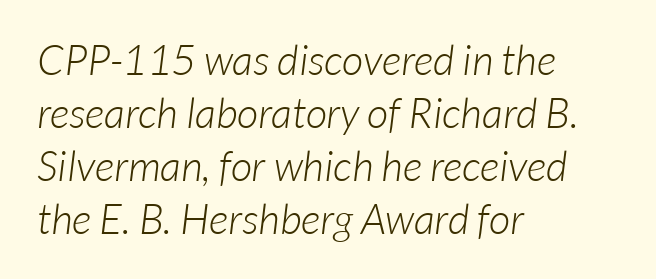
Q: Is the text bold? A: No.
Q: Is the typeface a serif or a sans-serif typeface? A: Sans-serif.
Q: Is the text underlined? A: No.
Q: How is the paragraph aligned? A: Left-aligned.
Q: Is the spacing between letters normal or unusually wide? A: Normal.
Q: Is the spacing between lines tight, normal or loose? A: Normal.
Q: Width (condensed, normal, or wide)? A: Normal.
Q: Stroke contrast? A: Low.
Q: x-height? A: Medium.
Q: Monospaced? A: No.
